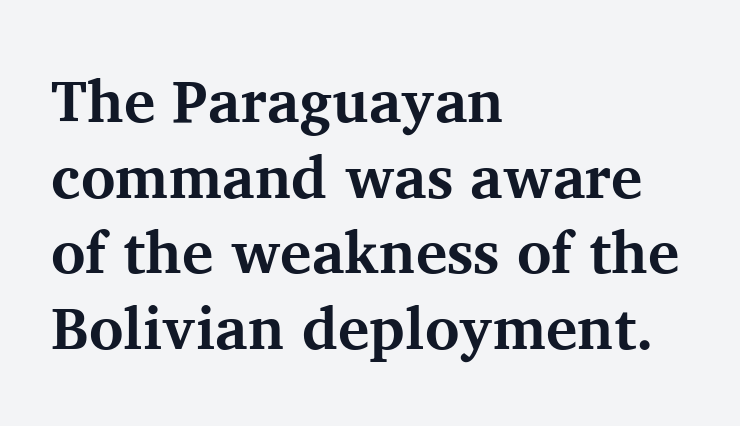
Descender tails drop into unmarked territory. What's the leading like? Ordinary, nothing unusual. The passage shown is emphatically bold. Italic: no, the glyphs are upright roman. Serifs: yes, visible at the terminals of the letterforms.
